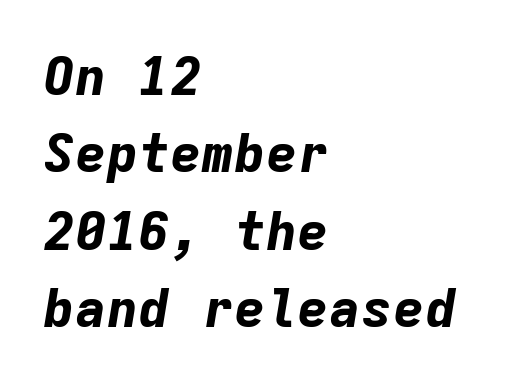
{"italic": "yes", "lean": "right", "slant_degrees": 9, "bold": "yes", "weight": "bold", "width": "normal", "stroke_contrast": "low", "x_height": "medium", "monospaced": "yes", "underline": "no", "align": "left", "line_spacing": "normal", "line_spacing_ratio": 1.46, "letter_spacing": "normal", "letter_spacing_em": 0.0, "glyph_px": 53}
